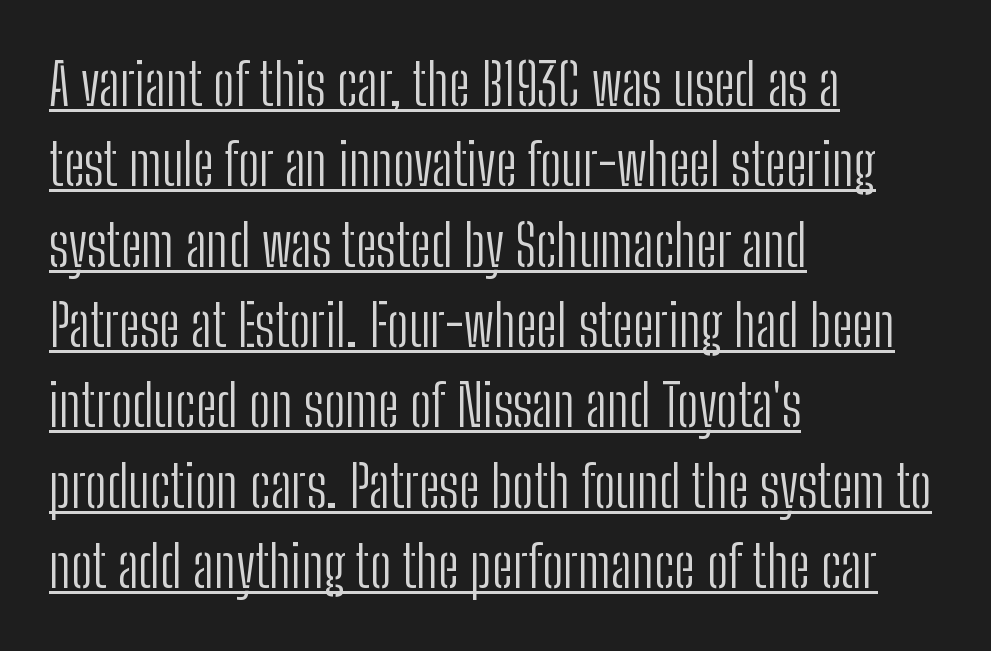
{"serif": "no", "italic": "no", "bold": "no", "weight": "light", "width": "condensed", "stroke_contrast": "low", "x_height": "medium", "monospaced": "no", "underline": "yes", "align": "left", "line_spacing": "normal", "line_spacing_ratio": 1.41, "letter_spacing": "normal", "letter_spacing_em": 0.0, "glyph_px": 57}
